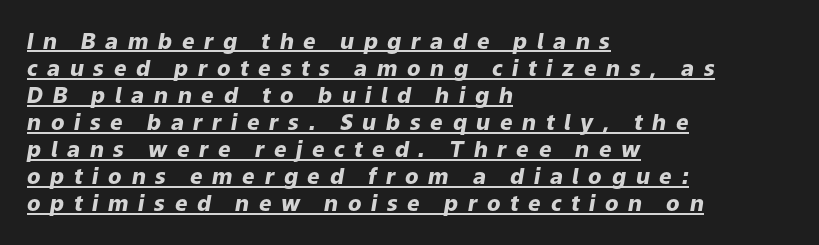
Q: Is the text bold? A: Yes.
Q: Is the text italic (slanted)? A: Yes, it leans right by about 9 degrees.
Q: Is the text underlined? A: Yes.
Q: How is the paragraph aligned? A: Left-aligned.
Q: Is the spacing between letters normal or unusually wide? A: Unusually wide.
